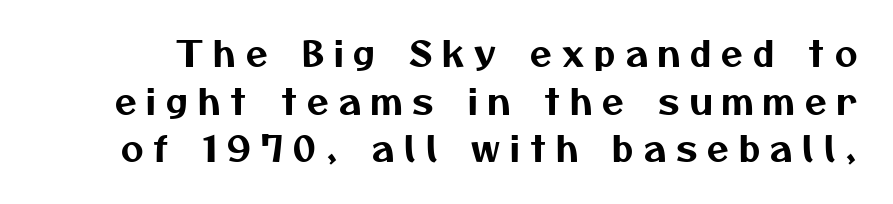
The image shows 35 px sans-serif type; set normal line spacing (1.36x), unusually wide letter spacing (+0.29 em), not underlined; medium stroke contrast and a medium x-height.
